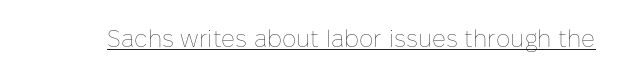
The image shows 24 px text type, upright; set normal letter spacing, underlined.
